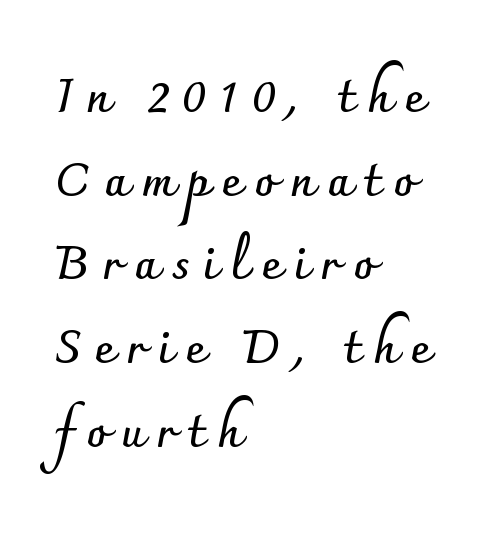
Q: Is the text bold? A: Yes.
Q: Is the text italic (slanted)? A: Yes.
Q: Is the typeface a serif or a sans-serif typeface? A: Sans-serif.
Q: Is the text underlined? A: No.
Q: How is the paragraph aligned? A: Left-aligned.
Q: Is the spacing between letters normal or unusually wide? A: Unusually wide.
Q: Width (condensed, normal, or wide)? A: Normal.
Q: Stroke contrast? A: Low.
Q: x-height? A: Small.
Q: Monospaced? A: No.
